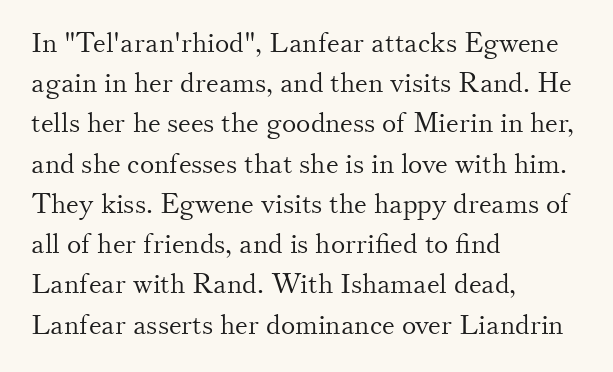
The image shows 27 px text type, upright; set left-aligned, normal line spacing (1.49x), normal letter spacing, not underlined.
